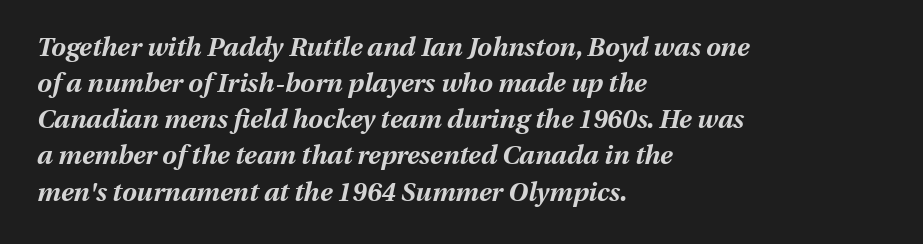
{"italic": "yes", "lean": "right", "slant_degrees": 13, "bold": "yes", "underline": "no", "align": "left", "line_spacing": "normal", "line_spacing_ratio": 1.39, "letter_spacing": "normal", "letter_spacing_em": 0.0, "glyph_px": 26}
